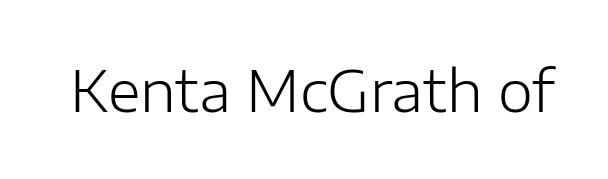
The image shows 56 px light sans-serif type, upright; set normal letter spacing, not underlined; low stroke contrast and a medium x-height.
